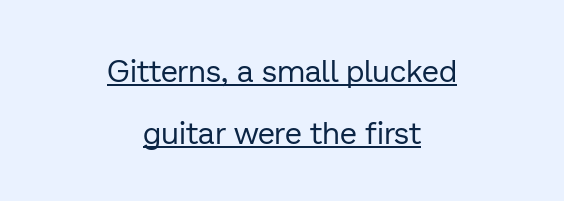
In designer terms, the underline attribute is active on this setting. Note: no serifs on the glyphs. This is the regular roman posture of the typeface. Summary of vertical rhythm: relaxed, with wide interline spacing. Bold? No — there's no thickening of the strokes. Casual observation: everything's sitting right in the middle.
